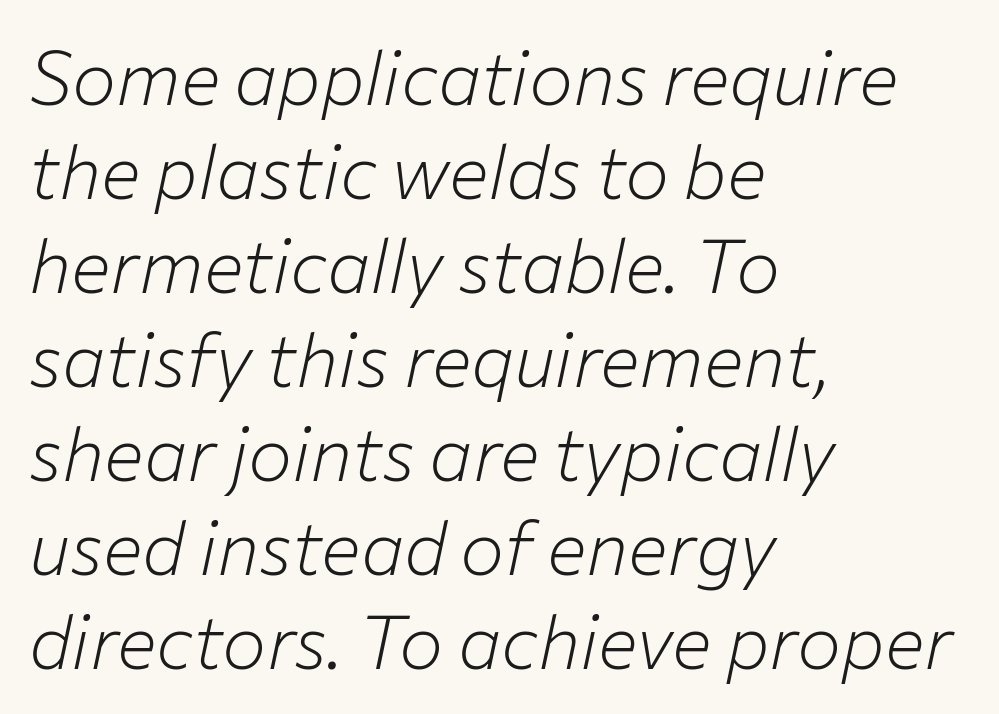
{"italic": "yes", "lean": "right", "slant_degrees": 12, "bold": "no", "weight": "light", "width": "normal", "stroke_contrast": "low", "x_height": "medium", "monospaced": "no", "underline": "no", "align": "left", "line_spacing": "normal", "line_spacing_ratio": 1.27, "letter_spacing": "normal", "letter_spacing_em": 0.0, "glyph_px": 74}
